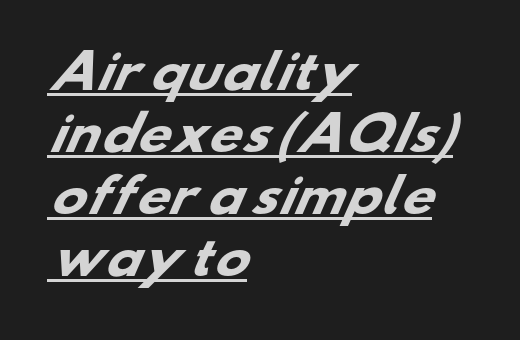
The image shows 46 px heavy, wide sans-serif type; set left-aligned, normal line spacing (1.35x), normal letter spacing, underlined; low stroke contrast and a small x-height.
